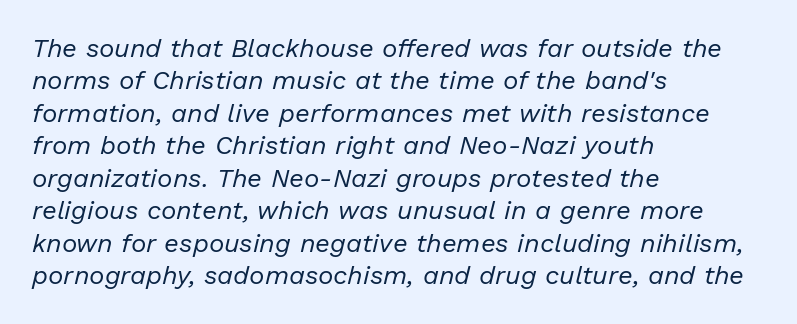
Descender tails drop into unmarked territory. Spacing between characters is what you'd get straight out of the box. The paragraph has a hard left edge and a soft right edge. Weight class: somewhere from thin through regular.
